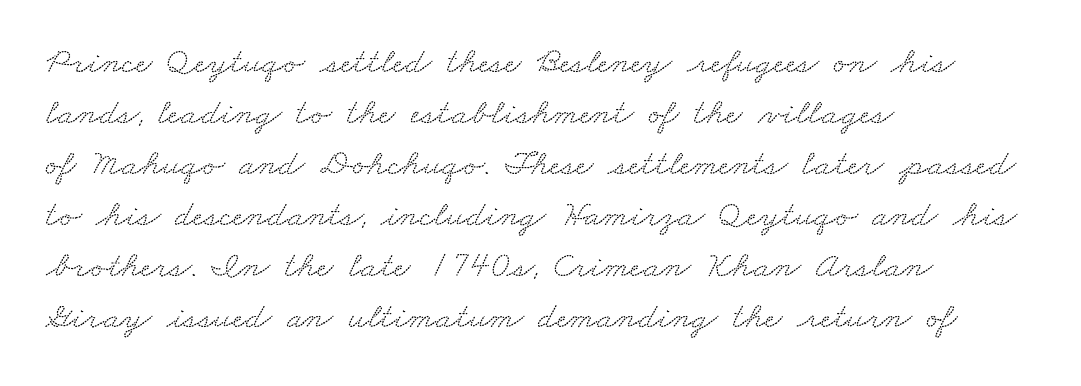
Beneath every word, the page is bare. Words appear dense and cohesive because spacing is normal. These lines stack with their left ends in a neat column. Think of a printed novel: that variable character pitch is what you see here. What's the leading like? Ordinary, nothing unusual.
